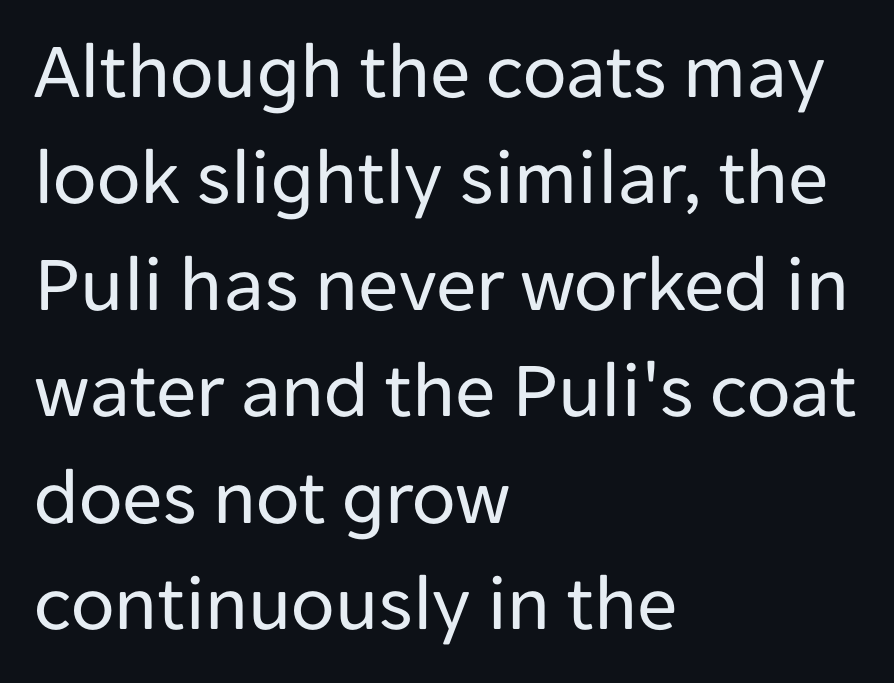
This is the regular roman posture of the typeface. Regarding leading, the lines here are spaced in the standard way. The specimen omits any rule beneath the text block's lines. Does extra space separate the letters? No, they use regular spacing. Teacher's note: observe the even left margin — that is flush-left alignment. Type style note: lacks serifs.
